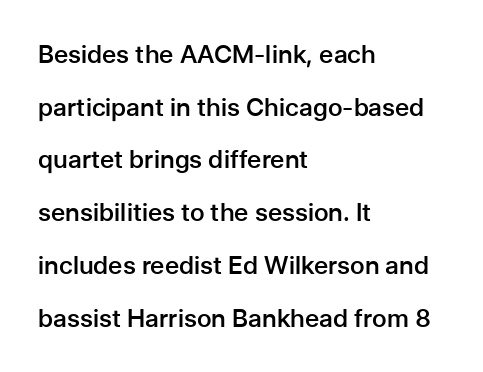
The leading is generous, giving the passage an open texture. Anything drawn beneath the words? Only blank space. Moderately thickened strokes mark this as semibold type. Spacing between characters is what you'd get straight out of the box. The typesetter chose a ragged-right arrangement here.
